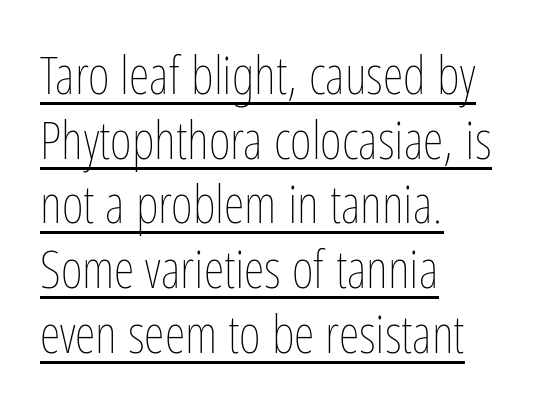
Standard letterfit; no display-style spreading of the glyphs. Do the characters align in a grid? No, the font is proportional. Beneath each row of characters lies a ruled line. Typeset ragged right — the left edge is the straight one.
